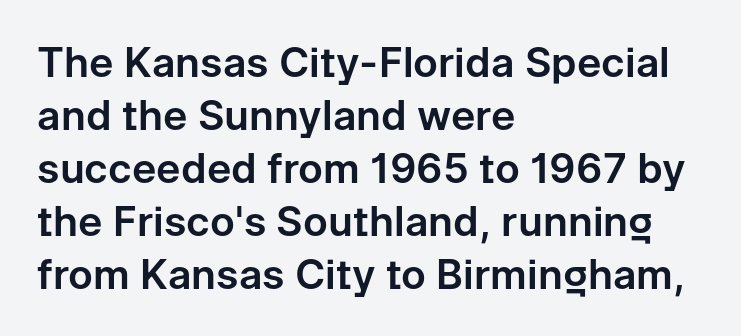
The image shows 41 px sans-serif type, upright; set left-aligned, normal line spacing (1.29x), normal letter spacing, not underlined; low stroke contrast and a medium x-height.
